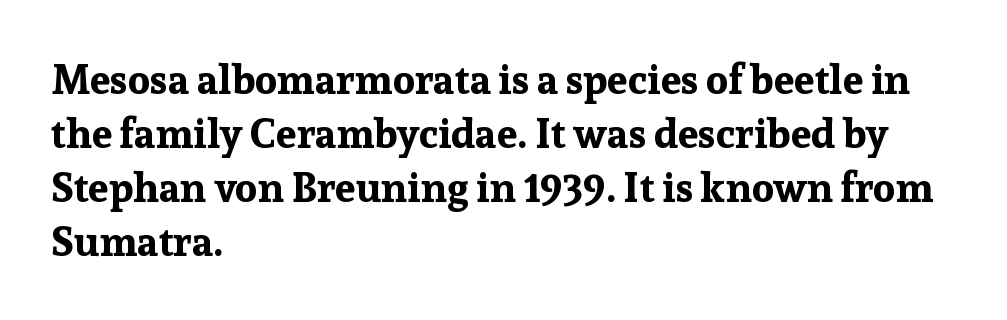
Rows of type keep a routine distance in the vertical direction. The rendering uses natural spacing where letterforms have individual widths. Designer's note — italics off, roman on. Serifs: yes, visible at the terminals of the letterforms.
